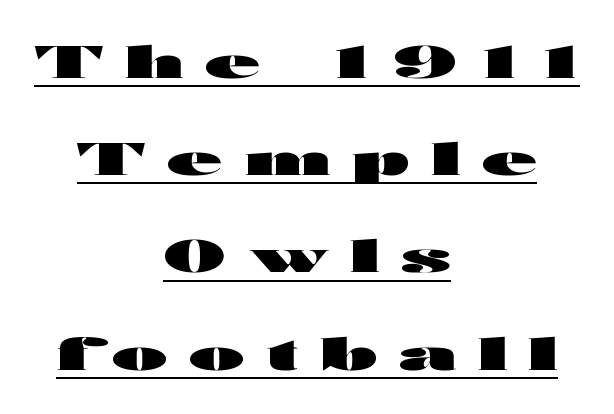
{"serif": "no", "italic": "no", "bold": "yes", "weight": "heavy", "width": "wide", "stroke_contrast": "high", "x_height": "medium", "monospaced": "no", "underline": "yes", "align": "center", "line_spacing": "loose", "line_spacing_ratio": 2.16, "letter_spacing": "wide", "letter_spacing_em": 0.49, "glyph_px": 45}
